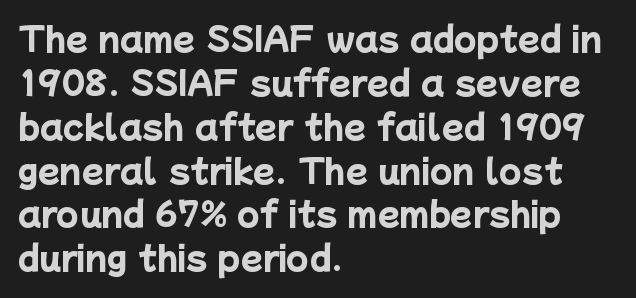
{"serif": "no", "bold": "yes", "weight": "heavy", "width": "normal", "stroke_contrast": "low", "x_height": "medium", "monospaced": "no", "underline": "no", "align": "left", "line_spacing": "normal", "line_spacing_ratio": 1.37, "letter_spacing": "normal", "letter_spacing_em": 0.0, "glyph_px": 32}
